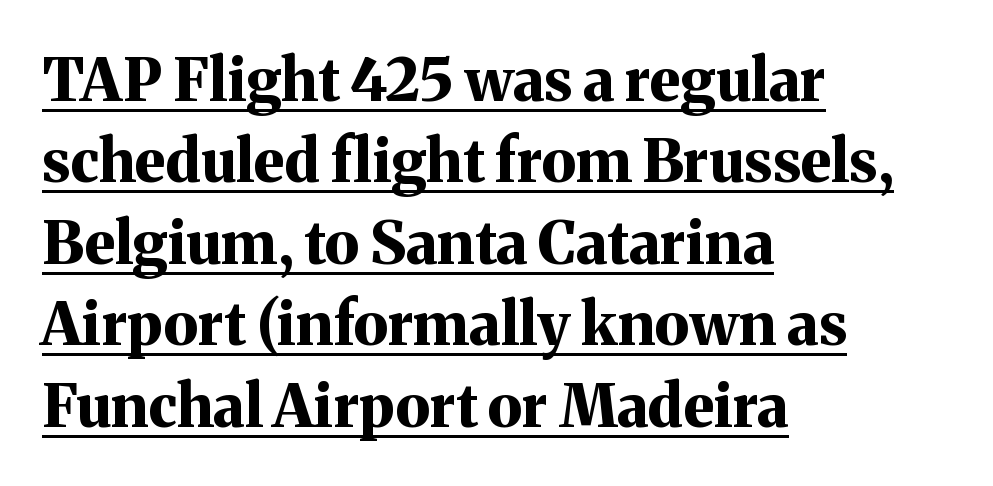
The passage shown is underscored from start to finish. Students, this is bold: see how much ink each stroke carries. No extra tracking has been applied to these lines. The paragraph shown leans on its left margin. Note the varied advance widths — an 'i' is clearly narrower than an 'm'.
